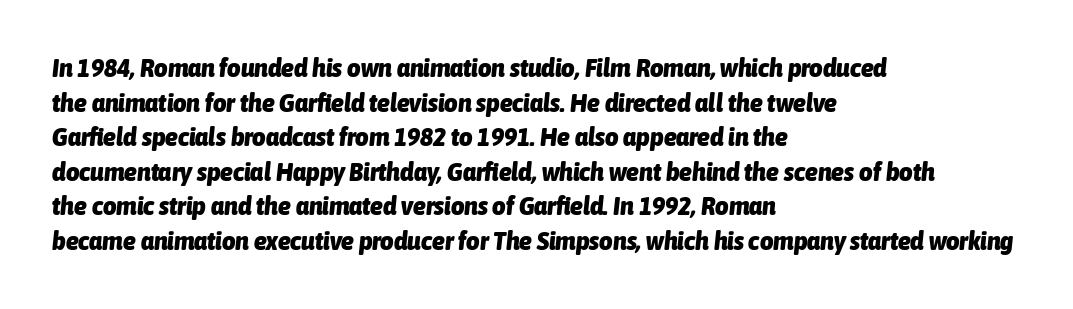
{"italic": "yes", "lean": "right", "slant_degrees": 6, "bold": "yes", "underline": "no", "align": "left", "line_spacing": "normal", "line_spacing_ratio": 1.33, "letter_spacing": "normal", "letter_spacing_em": 0.0, "glyph_px": 26}
